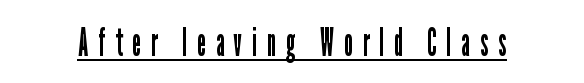
Is this a sans? Yes — the strokes have no serifs. The specimen includes a rule beneath the text block's lines. Stems and bowls with no extra thickness — not bold. Notice how the stems are strictly vertical — no italics here.
